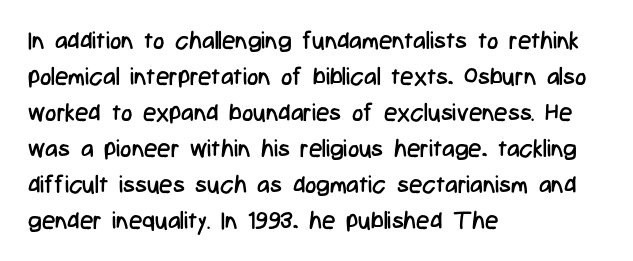
{"italic": "no", "bold": "no", "underline": "no", "align": "left", "line_spacing": "normal", "line_spacing_ratio": 1.5, "letter_spacing": "normal", "letter_spacing_em": 0.0, "glyph_px": 24}
